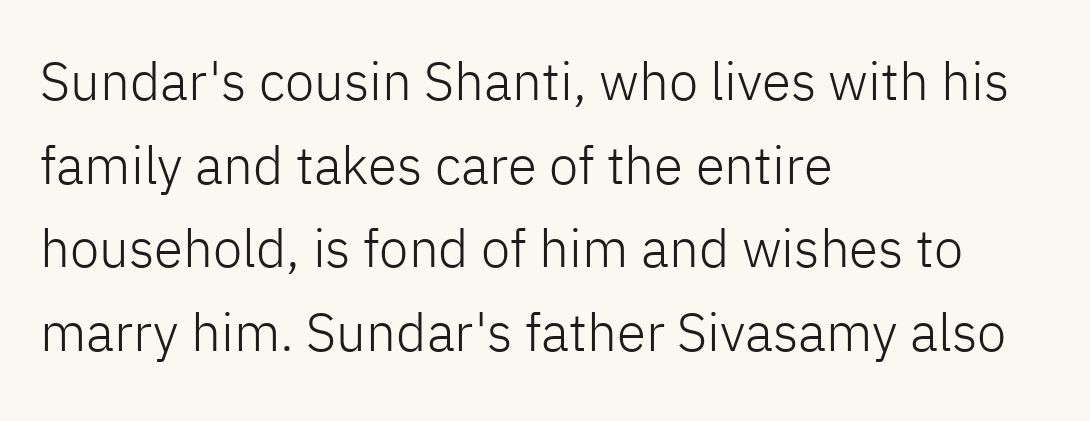
The letterforms sit shoulder to shoulder at normal distance. Each letter keeps its own natural width here, so spacing adapts to shape. The gap between lines stays unmarked. Compared with typical paragraphs, the rows here are spaced about the same. This rendering employs a face without finishing strokes, i.e., a sans-serif.
